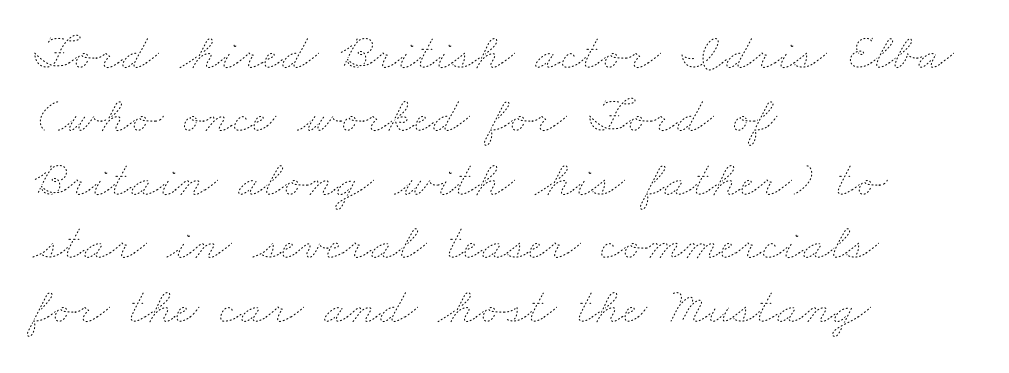
You could call the tracking neutral — neither tight nor loose. Any mark beneath the type? The region is blank. Compared with a typical body face, this is equally light or lighter still. Character widths vary here, with narrow letters taking less room than wide ones. All the whitespace from short lines collects on the right.
